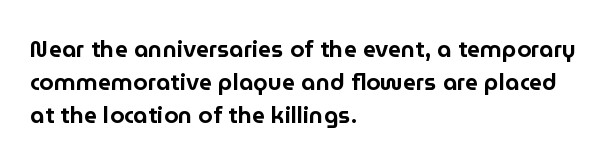
The block of text has a typical density, with ordinary space between rows. Tracking here is standard; glyphs follow each other at the usual distance. The strip under each line holds only bare page. The lettering holds an erect, upright posture throughout. Teacher's note: observe the even left margin — that is flush-left alignment.
